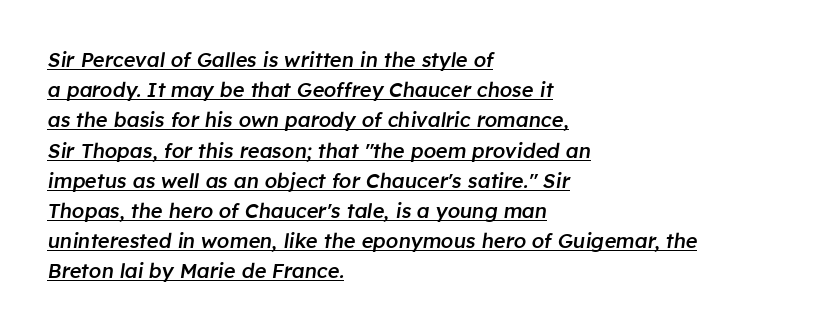
The image shows 20 px text type, italic (leaning right); set left-aligned, normal line spacing (1.51x), normal letter spacing, underlined.
